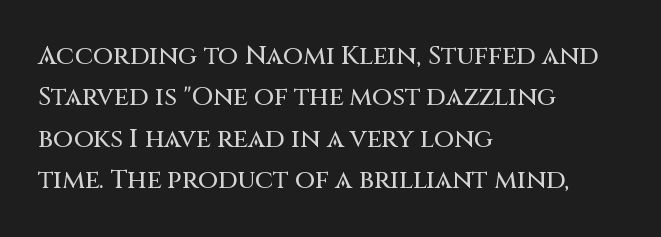
{"italic": "no", "underline": "no", "align": "left", "line_spacing": "normal", "line_spacing_ratio": 1.59, "letter_spacing": "normal", "letter_spacing_em": 0.0, "glyph_px": 26}
